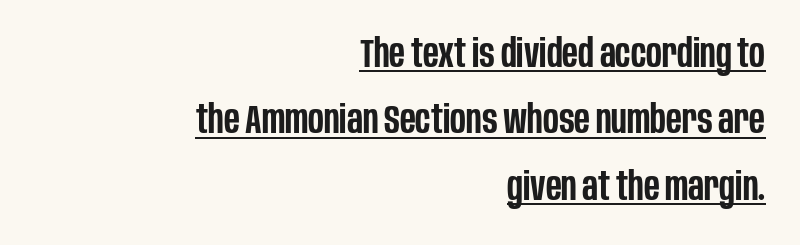
The image shows 40 px semibold, condensed sans-serif type, upright; set right-aligned, normal line spacing (1.66x), normal letter spacing, underlined; low stroke contrast and a large x-height.
